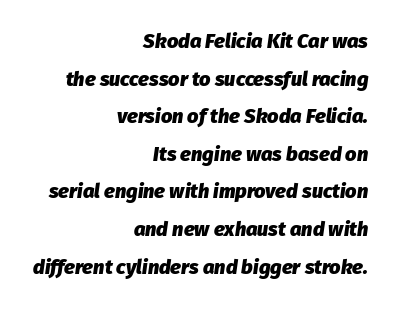
The letters are bold, with thick, heavy strokes. The space beneath each line is pristine and unruled. Between one letter and the next there's only the usual sliver of space. A student would call this right alignment; a typographer would say flush right, rag left.
